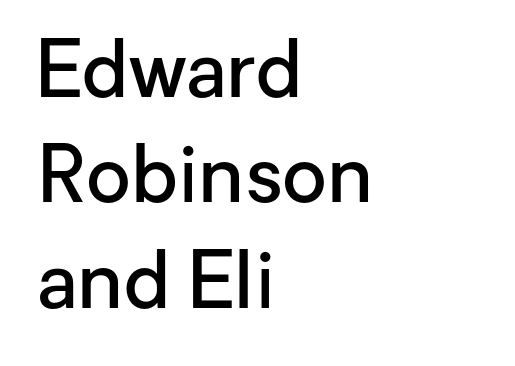
Q: Is the text bold? A: Semi-bold.
Q: Is the text italic (slanted)? A: No, it is upright.
Q: Is the typeface a serif or a sans-serif typeface? A: Sans-serif.
Q: Is the text underlined? A: No.
Q: How is the paragraph aligned? A: Left-aligned.
Q: Is the spacing between letters normal or unusually wide? A: Normal.
Q: Is the spacing between lines tight, normal or loose? A: Normal.
Q: Width (condensed, normal, or wide)? A: Normal.
Q: Stroke contrast? A: Low.
Q: x-height? A: Medium.
Q: Monospaced? A: No.
